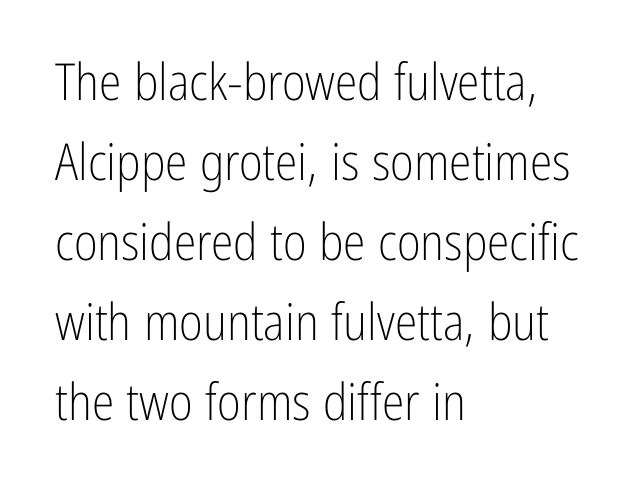
Q: Is the text bold? A: No.
Q: Is the text italic (slanted)? A: No, it is upright.
Q: Is the typeface a serif or a sans-serif typeface? A: Sans-serif.
Q: Is the text underlined? A: No.
Q: How is the paragraph aligned? A: Left-aligned.
Q: Is the spacing between letters normal or unusually wide? A: Normal.
Q: Is the spacing between lines tight, normal or loose? A: Normal.
Q: Width (condensed, normal, or wide)? A: Condensed.
Q: Stroke contrast? A: Low.
Q: x-height? A: Medium.
Q: Monospaced? A: No.
